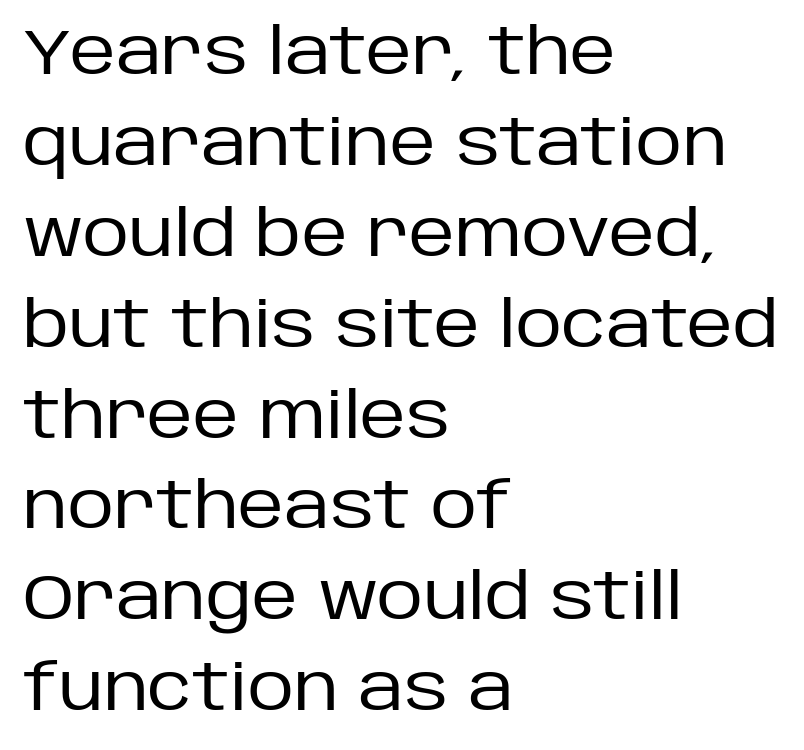
If you measured baseline to baseline, you'd find a middling distance. Look at the bottom of the vertical strokes: they stop flat, with no serifs. The paragraph shown leans on its left margin. No chunkiness to these letters — they're not bold.
